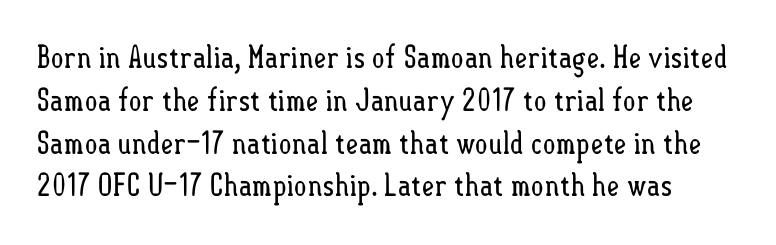
Students, note that the glyphs here touch the page at normal intervals. The rendering uses natural spacing where letterforms have individual widths. Any mark beneath the type? The region is blank. The lettering holds an erect, upright posture throughout. Vertically, the passage feels balanced, rows spaced as you'd expect.
